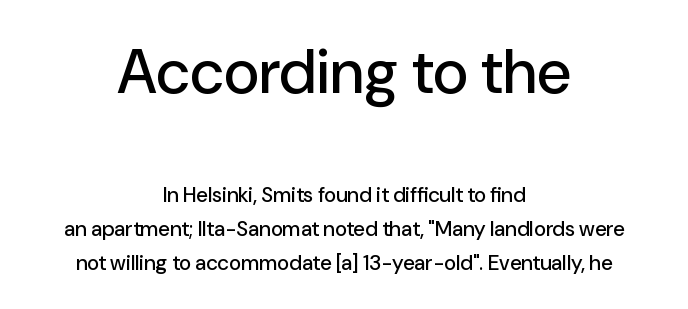
{"serif": "no", "italic": "no", "width": "normal", "stroke_contrast": "low", "x_height": "medium", "monospaced": "no", "underline": "no", "align": "center", "line_spacing": "normal", "line_spacing_ratio": 1.62, "letter_spacing": "normal", "letter_spacing_em": 0.0, "larger_block": "first", "size_ratio": 2.95, "glyph_px": 62}
